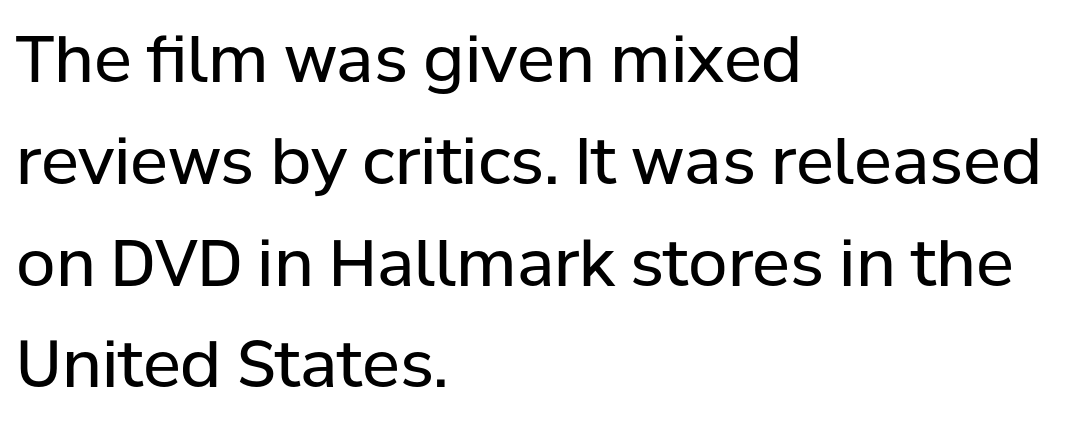
The image shows 64 px regular-weight sans-serif type, upright; set left-aligned, normal line spacing (1.59x), normal letter spacing, not underlined; low stroke contrast and a medium x-height.
